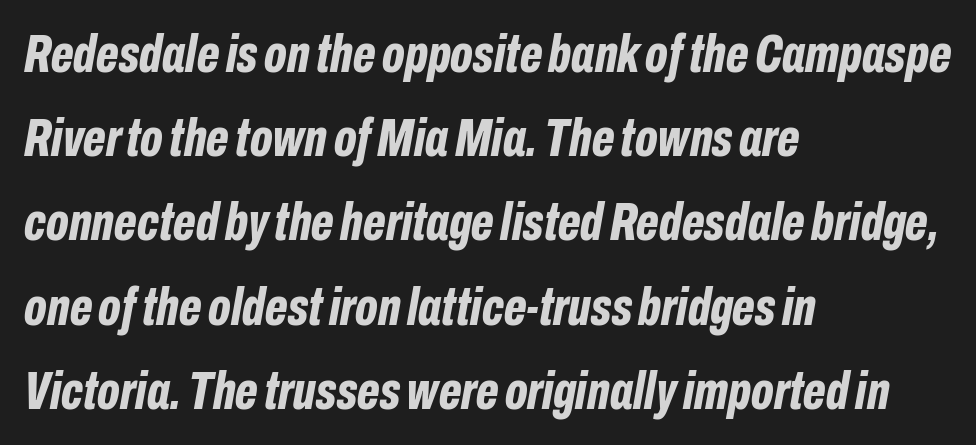
Q: Is the text bold? A: Yes.
Q: Is the text italic (slanted)? A: Yes, it leans right by about 10 degrees.
Q: Is the text underlined? A: No.
Q: How is the paragraph aligned? A: Left-aligned.
Q: Is the spacing between letters normal or unusually wide? A: Normal.
Q: Is the spacing between lines tight, normal or loose? A: Normal.
Q: Width (condensed, normal, or wide)? A: Condensed.
Q: Stroke contrast? A: Low.
Q: x-height? A: Medium.
Q: Monospaced? A: No.
